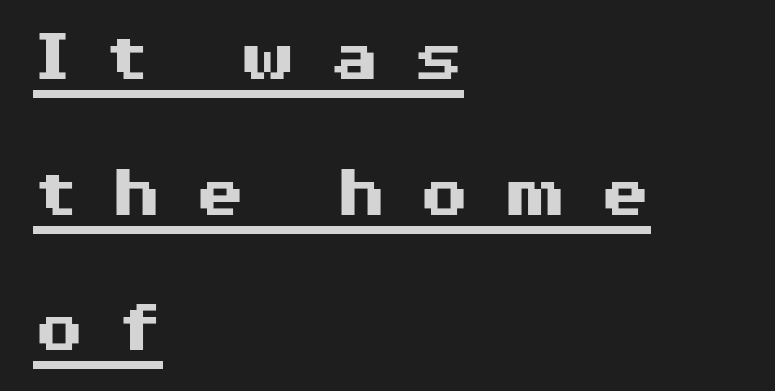
The image shows 75 px heavy, wide sans-serif type, upright; set left-aligned, line spacing 1.81x, unusually wide letter spacing (+0.42 em), underlined; medium stroke contrast and a medium x-height.
